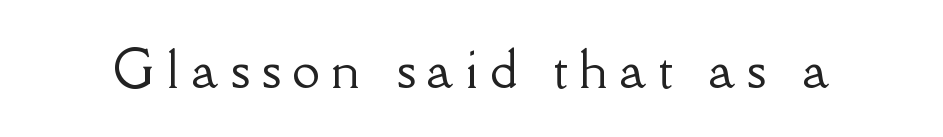
{"serif": "yes", "italic": "no", "width": "normal", "stroke_contrast": "low", "x_height": "small", "monospaced": "no", "underline": "no", "letter_spacing": "wide", "letter_spacing_em": 0.24, "glyph_px": 50}
